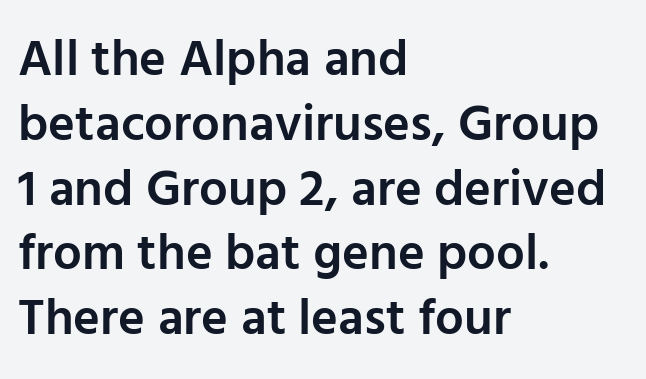
{"serif": "no", "italic": "no", "bold": "semi", "weight": "semibold", "width": "normal", "stroke_contrast": "low", "x_height": "medium", "monospaced": "no", "underline": "no", "align": "left", "line_spacing": "normal", "line_spacing_ratio": 1.27, "letter_spacing": "normal", "letter_spacing_em": 0.0, "glyph_px": 51}
